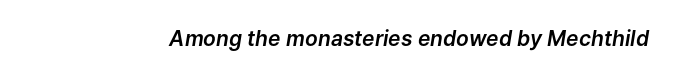
Q: Is the text italic (slanted)? A: Yes, it leans right by about 9 degrees.
Q: Is the text underlined? A: No.
Q: Is the spacing between letters normal or unusually wide? A: Normal.
